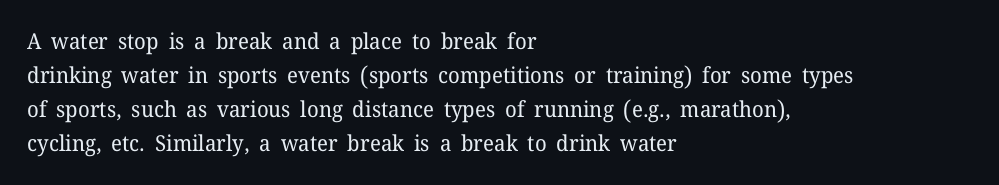
These lines stack with their left ends in a neat column. Any mark beneath the type? The region is blank. Short note: letters normally spaced. The type sits square on the baseline with zero lean.
